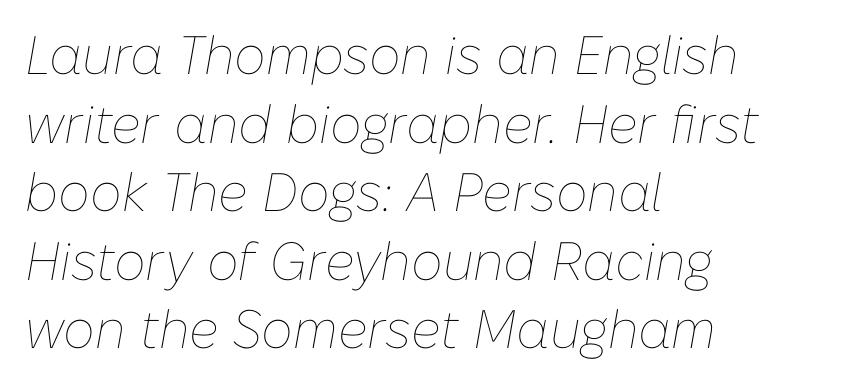
The image shows 54 px thin type, italic (leaning right); set left-aligned, normal line spacing (1.27x), normal letter spacing, not underlined; low stroke contrast and a medium x-height.
